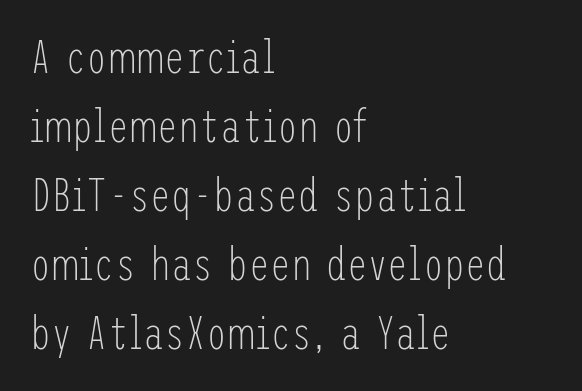
Q: Is the text bold? A: No.
Q: Is the text italic (slanted)? A: No, it is upright.
Q: Is the typeface a serif or a sans-serif typeface? A: Sans-serif.
Q: Is the text underlined? A: No.
Q: How is the paragraph aligned? A: Left-aligned.
Q: Is the spacing between letters normal or unusually wide? A: Normal.
Q: Is the spacing between lines tight, normal or loose? A: Normal.
Q: Width (condensed, normal, or wide)? A: Condensed.
Q: Stroke contrast? A: Low.
Q: x-height? A: Medium.
